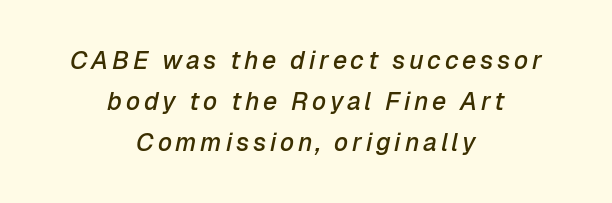
In terms of posture, this sample is oblique. Horizontally, the lines are justified to the midpoint only. Typesetter's note: demi weight, one step under bold. The zone under the glyphs is completely vacant. Whoever set this chose a conventional vertical rhythm.
